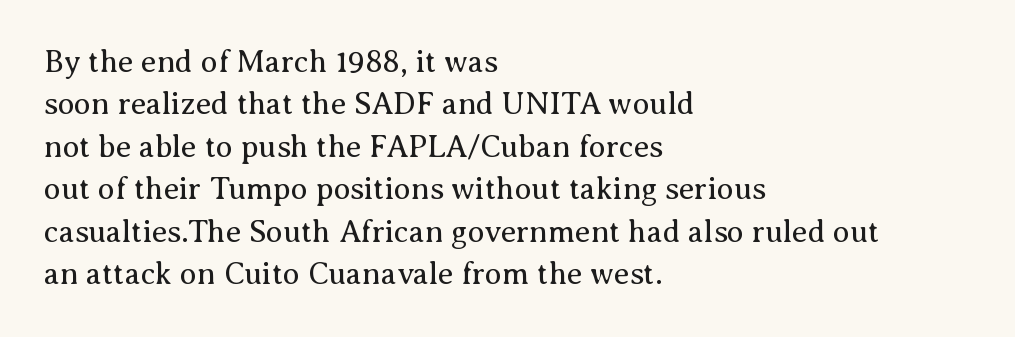
{"serif": "yes", "italic": "no", "bold": "no", "weight": "regular", "width": "normal", "stroke_contrast": "medium", "x_height": "medium", "monospaced": "no", "underline": "no", "align": "left", "line_spacing": "normal", "line_spacing_ratio": 1.37, "letter_spacing": "normal", "letter_spacing_em": 0.0, "glyph_px": 31}
